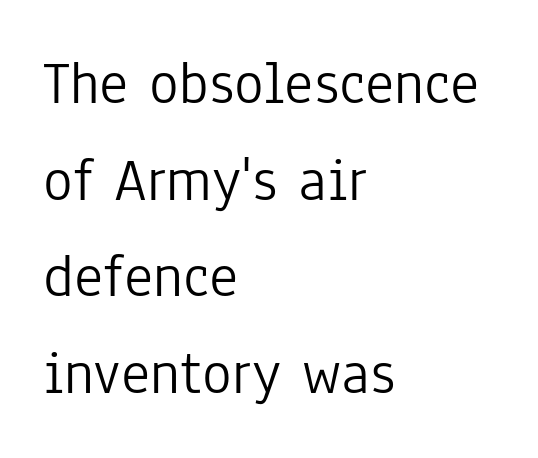
{"serif": "no", "italic": "no", "bold": "no", "weight": "light", "width": "condensed", "stroke_contrast": "low", "x_height": "medium", "monospaced": "no", "underline": "no", "align": "left", "line_spacing": "normal", "line_spacing_ratio": 1.56, "letter_spacing": "normal", "letter_spacing_em": 0.0, "glyph_px": 62}
